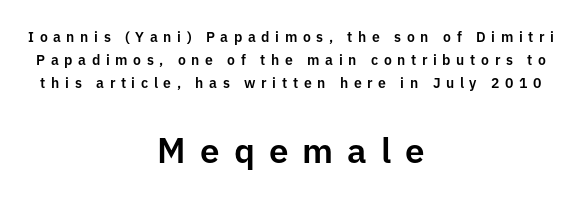
The rendering uses natural spacing where letterforms have individual widths. Larger block? The one below; the one above is distinctly smaller. Check the space under the baseline: it is left empty. Nope, not italic — everything's standing straight. This sample keeps an unexceptional amount of space between lines.
